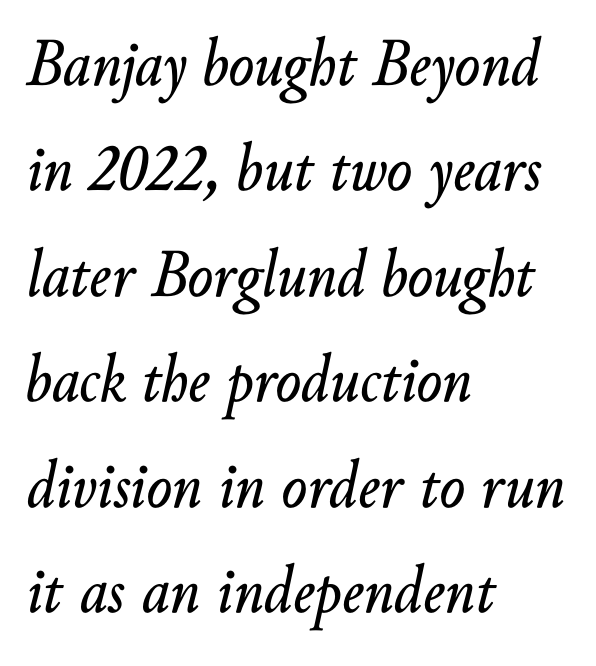
Q: Is the text italic (slanted)? A: Yes, it leans right by about 10 degrees.
Q: Is the text underlined? A: No.
Q: How is the paragraph aligned? A: Left-aligned.
Q: Is the spacing between letters normal or unusually wide? A: Normal.
Q: Is the spacing between lines tight, normal or loose? A: Normal.
Q: Width (condensed, normal, or wide)? A: Normal.
Q: Stroke contrast? A: Low.
Q: x-height? A: Small.
Q: Monospaced? A: No.
